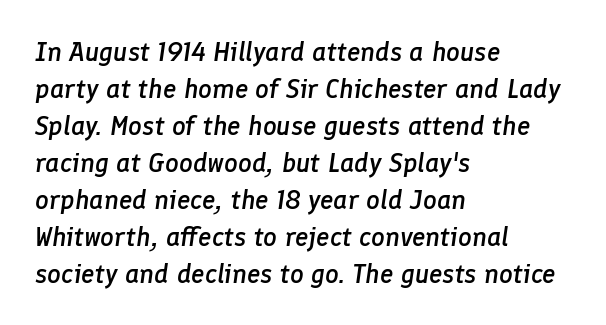
{"italic": "yes", "lean": "right", "slant_degrees": 8, "bold": "semi", "underline": "no", "align": "left", "line_spacing": "normal", "line_spacing_ratio": 1.37, "letter_spacing": "normal", "letter_spacing_em": 0.0, "glyph_px": 27}
